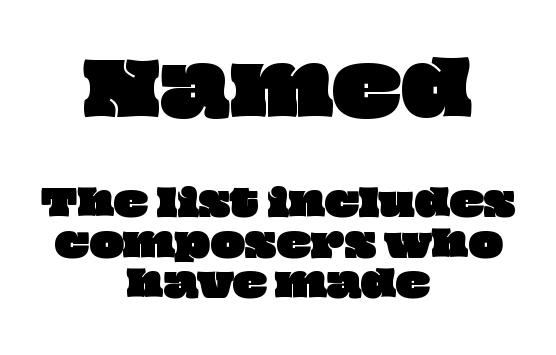
The glyphs are unaccompanied by any horizontal stroke below them. The type is set solid horizontally, with unmodified tracking. The face used here is proportionally spaced, like ordinary book or web type. Compared with typical paragraphs, the rows here are closer together. One-word summary of the alignment: center. Scale decreases going downward across the two blocks.
